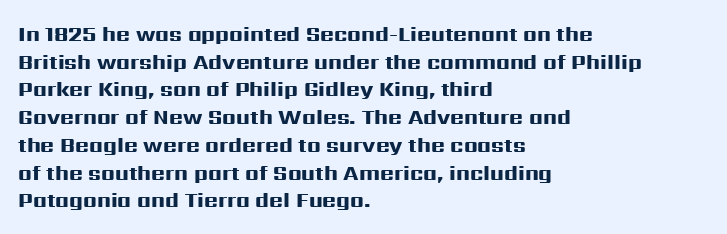
Q: Is the text bold? A: Yes.
Q: Is the text italic (slanted)? A: No, it is upright.
Q: Is the text underlined? A: No.
Q: How is the paragraph aligned? A: Left-aligned.
Q: Is the spacing between letters normal or unusually wide? A: Normal.
Q: Is the spacing between lines tight, normal or loose? A: Normal.
